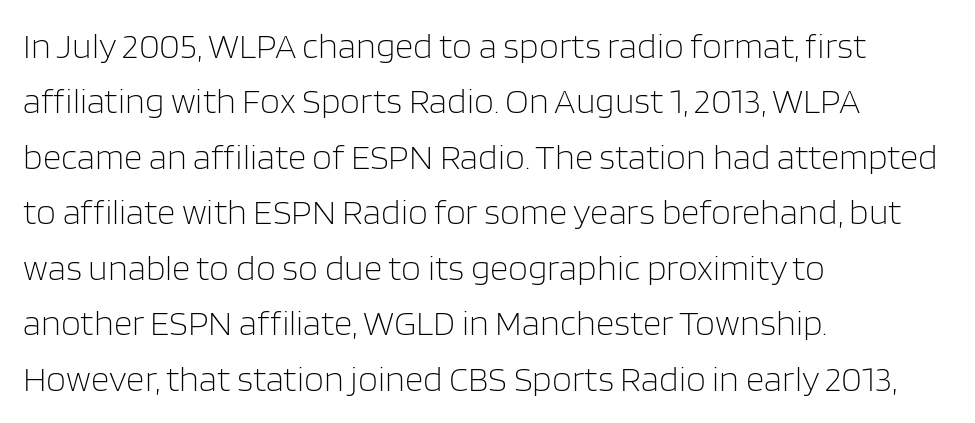
Q: Is the text bold? A: No.
Q: Is the text italic (slanted)? A: No, it is upright.
Q: Is the typeface a serif or a sans-serif typeface? A: Sans-serif.
Q: Is the text underlined? A: No.
Q: How is the paragraph aligned? A: Left-aligned.
Q: Is the spacing between letters normal or unusually wide? A: Normal.
Q: Is the spacing between lines tight, normal or loose? A: Normal.
Q: Width (condensed, normal, or wide)? A: Normal.
Q: Stroke contrast? A: Low.
Q: x-height? A: Large.
Q: Monospaced? A: No.
